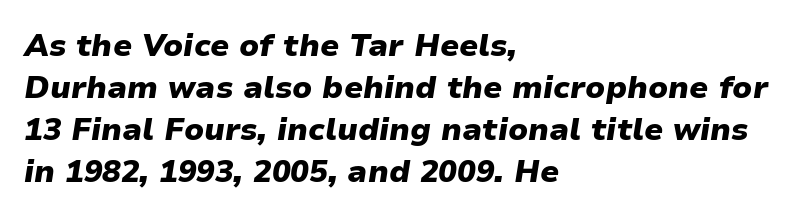
{"italic": "yes", "lean": "right", "slant_degrees": 9, "bold": "yes", "weight": "heavy", "width": "normal", "stroke_contrast": "low", "x_height": "medium", "monospaced": "no", "underline": "no", "align": "left", "line_spacing": "normal", "line_spacing_ratio": 1.36, "letter_spacing": "normal", "letter_spacing_em": 0.0, "glyph_px": 31}
